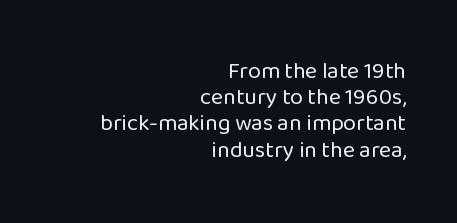
Q: Is the text bold? A: No.
Q: Is the text italic (slanted)? A: No, it is upright.
Q: Is the text underlined? A: No.
Q: How is the paragraph aligned? A: Right-aligned.
Q: Is the spacing between letters normal or unusually wide? A: Normal.
Q: Is the spacing between lines tight, normal or loose? A: Tight.
